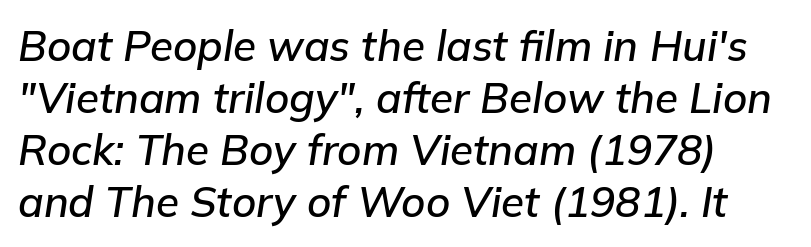
The image shows 42 px text type, italic (leaning right); set line spacing 1.24x, normal letter spacing, not underlined; low stroke contrast and a medium x-height.
